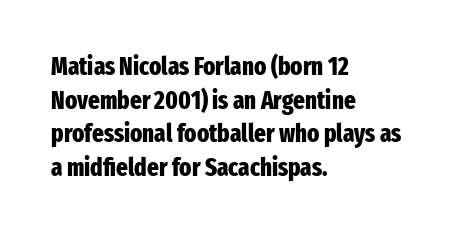
Students, note that the glyphs here touch the page at normal intervals. Chunky letters — that's bold for sure. Descenders are the only things crossing below the line. Notice how the passage keeps a crisp vertical edge on the left only.
